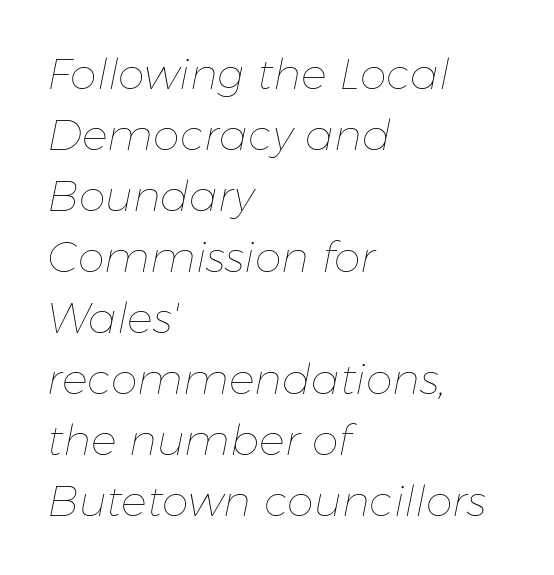
Compared with a centered layout, this one pins lines to the left instead. Spacing verdict: proportional, widths tailored to each character. Reading down the column, the eye jumps a familiar distance to each next line. Nobody touched the tracking dial on this one.
